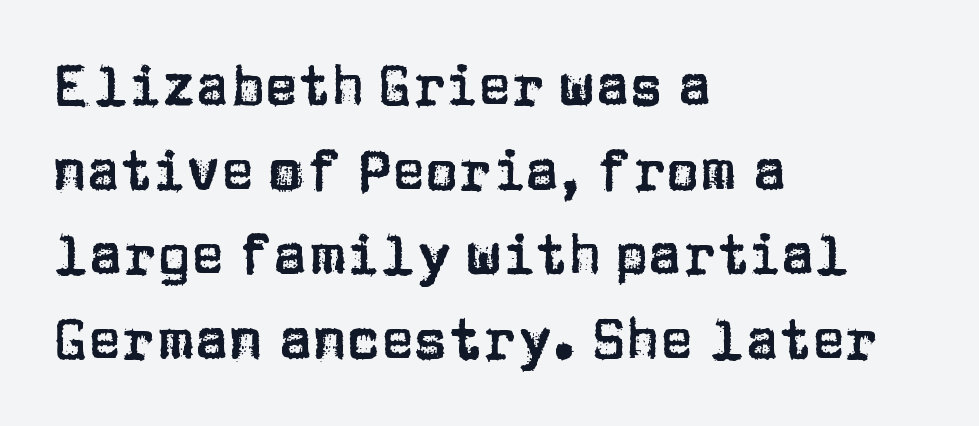
Q: Is the text italic (slanted)? A: No, it is upright.
Q: Is the typeface a serif or a sans-serif typeface? A: Sans-serif.
Q: Is the text underlined? A: No.
Q: How is the paragraph aligned? A: Left-aligned.
Q: Is the spacing between letters normal or unusually wide? A: Normal.
Q: Is the spacing between lines tight, normal or loose? A: Normal.
Q: Width (condensed, normal, or wide)? A: Normal.
Q: Stroke contrast? A: Low.
Q: x-height? A: Large.
Q: Monospaced? A: No.
